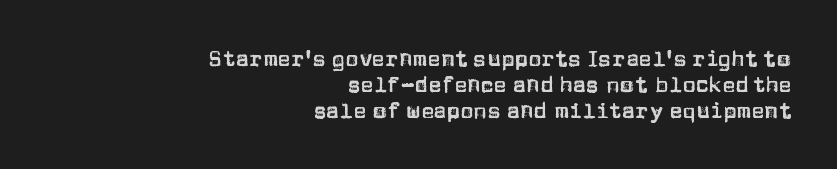
{"italic": "no", "underline": "no", "align": "right", "line_spacing_ratio": 1.18, "letter_spacing": "normal", "letter_spacing_em": 0.0, "glyph_px": 22}
